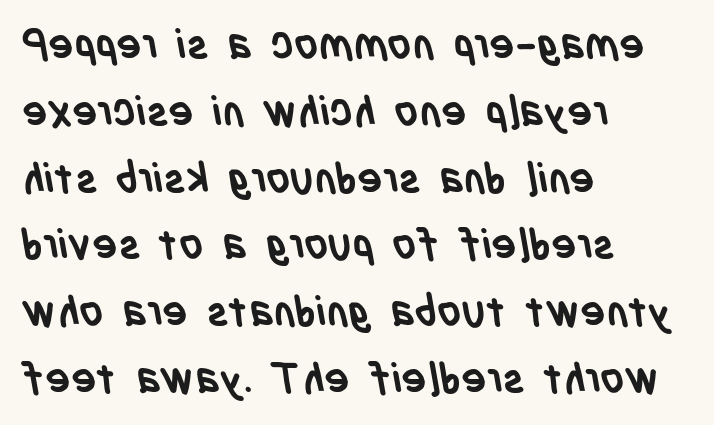
Q: Is the text bold? A: Yes.
Q: Is the typeface a serif or a sans-serif typeface? A: Sans-serif.
Q: Is the text underlined? A: No.
Q: How is the paragraph aligned? A: Left-aligned.
Q: Is the spacing between letters normal or unusually wide? A: Normal.
Q: Is the spacing between lines tight, normal or loose? A: Normal.
Q: Width (condensed, normal, or wide)? A: Condensed.
Q: Stroke contrast? A: Low.
Q: x-height? A: Large.
Q: Monospaced? A: No.
